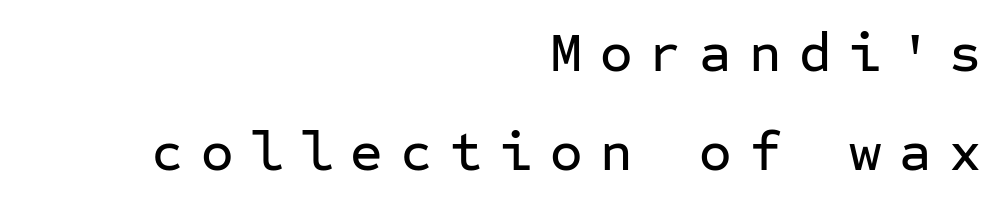
The image shows 56 px sans-serif type, upright, monospaced; set right-aligned, line spacing 1.76x, unusually wide letter spacing (+0.31 em), not underlined; low stroke contrast and a medium x-height.
